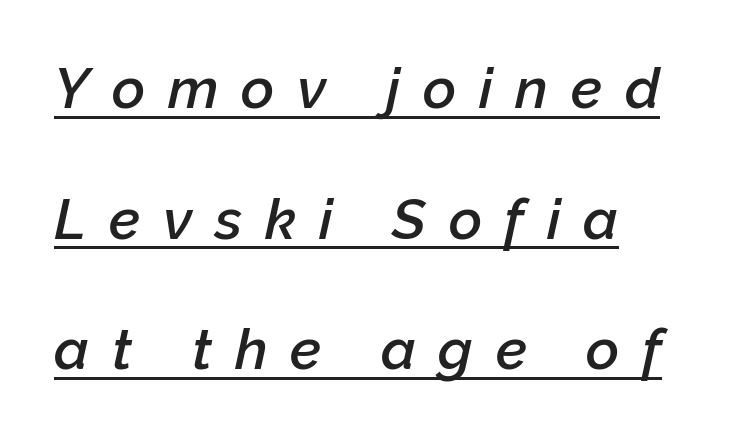
Notice how a bar underscores the lettering throughout. Here the designer chose a conventional face with non-uniform glyph widths. You could fit nearly another row in the gap between these rows. The strokes are fattened partway — semibold, not bold. The tracking jumps out immediately: characters are airy and widely separated.
